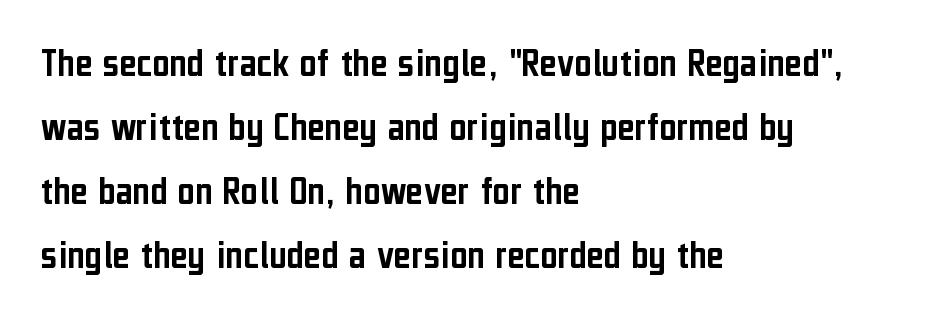
The passage shown stacks its lines at a standard gap. Note: no serifs on the glyphs. The zone under the glyphs is completely vacant. Does the lettering tilt? It doesn't — this is upright. Do the characters align in a grid? No, the font is proportional. This rendering leaves character spacing at its baseline value.
